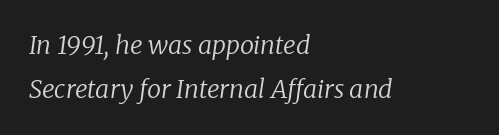
The letterforms sit shoulder to shoulder at normal distance. Slanted lettering throughout. All the whitespace from short lines collects on the right. Rule under the text: the space is simply empty. The characters are drawn with everyday or finer stroke widths.
